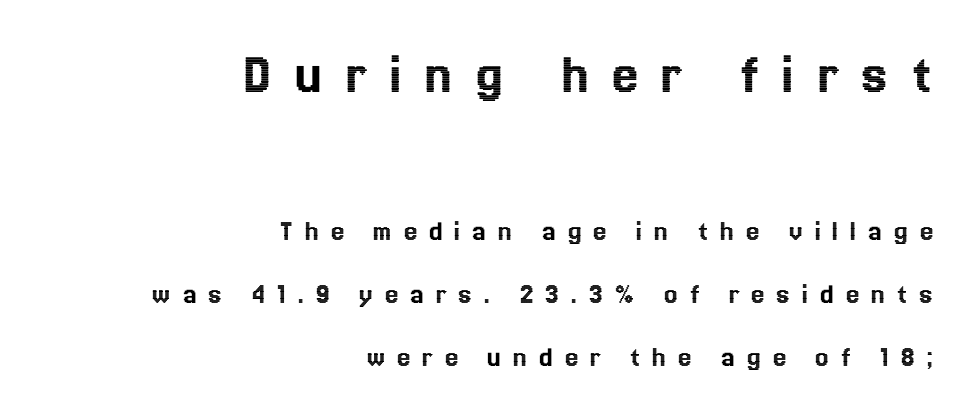
Nope, not italic — everything's standing straight. Interline gaps are noticeably wide in this sample. A typesetter would call this heavily tracked-out type. The initial chunk of copy outweighs the following chunk in type size.
